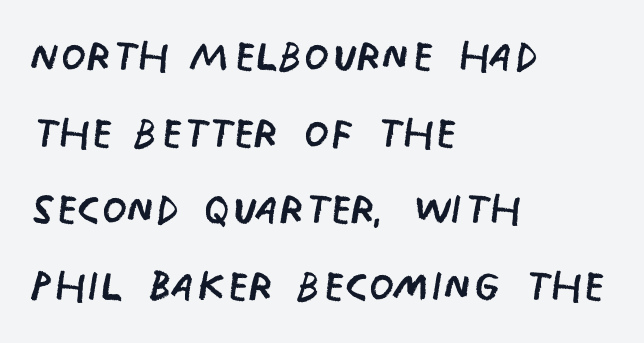
Look at the bottom of the vertical strokes: they stop flat, with no serifs. Varying glyph widths throughout — classic text-font behaviour. Unbolded letterforms with no extra heft. A clean baseline with only descenders dipping below it. Nothing unusual about the tracking: characters are spaced as the font intends.
